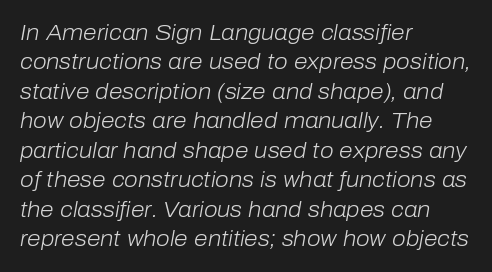
{"italic": "yes", "lean": "right", "slant_degrees": 10, "bold": "no", "underline": "no", "align": "left", "line_spacing": "normal", "line_spacing_ratio": 1.34, "letter_spacing": "normal", "letter_spacing_em": 0.0, "glyph_px": 22}
